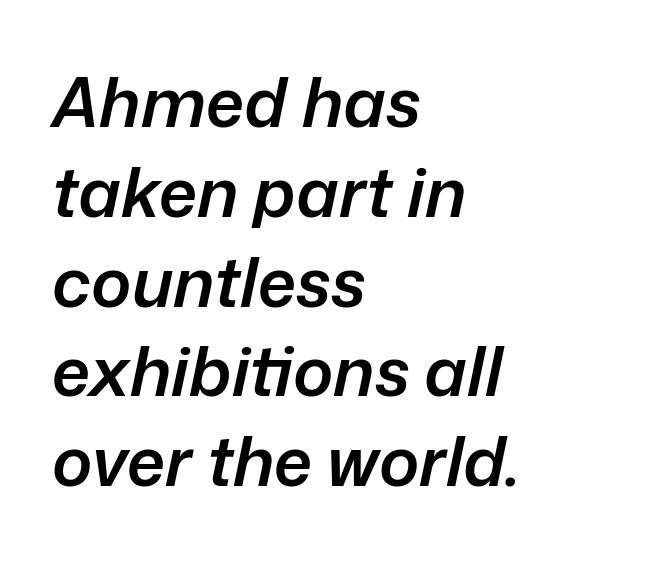
{"italic": "yes", "lean": "right", "slant_degrees": 12, "bold": "semi", "weight": "semibold", "width": "normal", "stroke_contrast": "low", "x_height": "medium", "monospaced": "no", "underline": "no", "align": "left", "line_spacing": "normal", "line_spacing_ratio": 1.32, "letter_spacing": "normal", "letter_spacing_em": 0.0, "glyph_px": 68}
